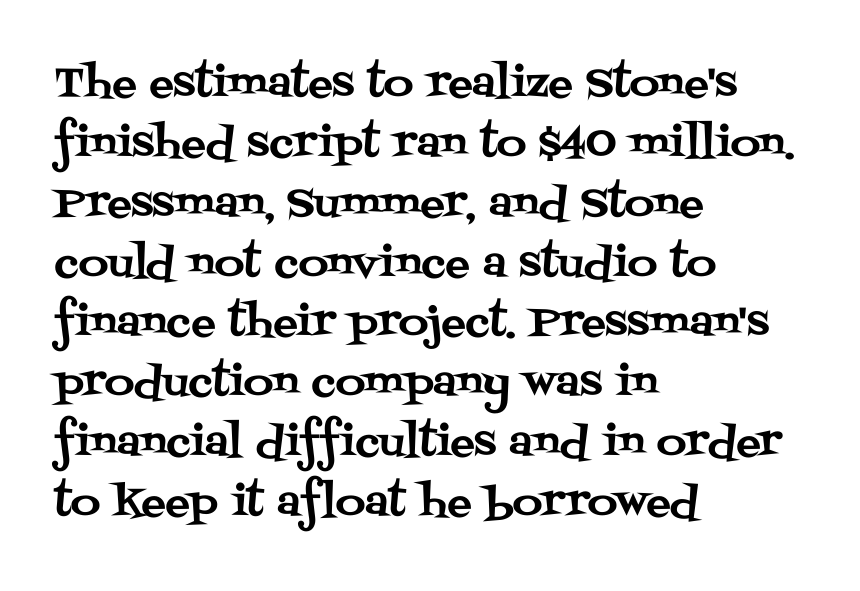
{"serif": "yes", "italic": "no", "width": "normal", "stroke_contrast": "medium", "x_height": "large", "monospaced": "no", "underline": "no", "align": "left", "line_spacing": "normal", "line_spacing_ratio": 1.46, "letter_spacing": "normal", "letter_spacing_em": 0.0, "glyph_px": 41}
